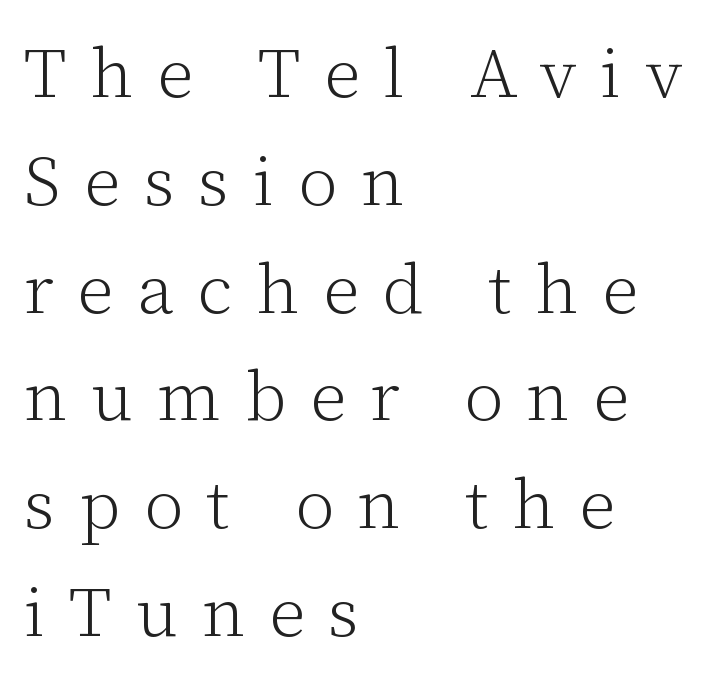
The image shows 70 px light serif type, upright; set left-aligned, normal line spacing (1.54x), unusually wide letter spacing (+0.34 em), not underlined; low stroke contrast and a medium x-height.
